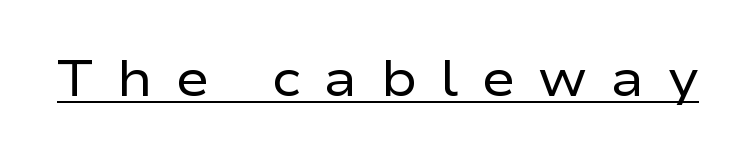
Serif or sans? Sans — the stroke terminals are bare. Stroke thickness stays within the range of a standard reading face or lighter. How are the letters spaced? Widely, with obvious added tracking. Think of a printed novel: that variable character pitch is what you see here.
